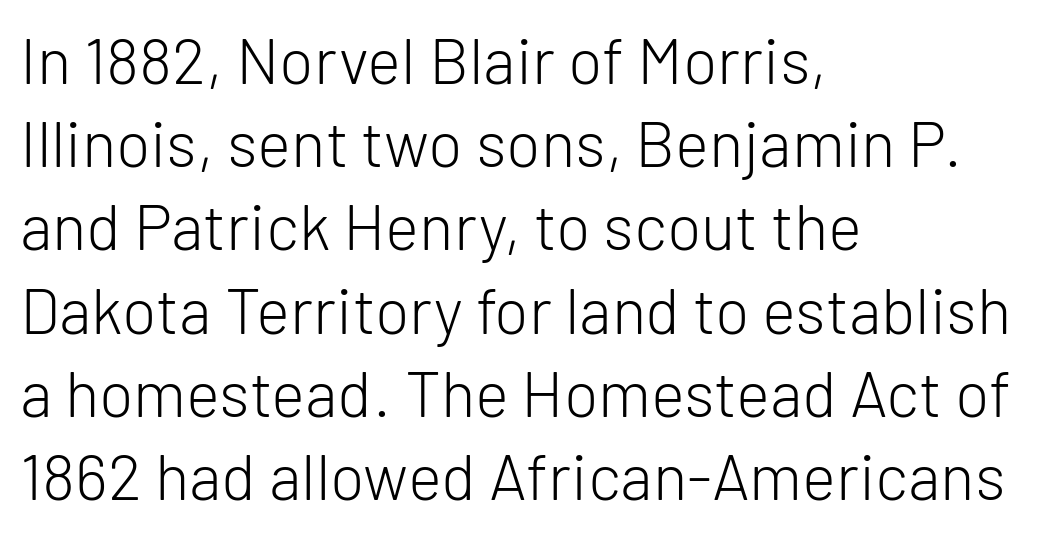
{"serif": "no", "italic": "no", "bold": "no", "weight": "light", "width": "normal", "stroke_contrast": "low", "x_height": "medium", "monospaced": "no", "underline": "no", "align": "left", "line_spacing": "normal", "line_spacing_ratio": 1.3, "letter_spacing": "normal", "letter_spacing_em": 0.0, "glyph_px": 64}
